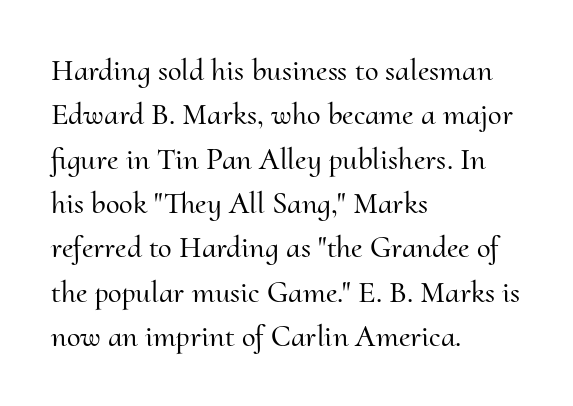
The image shows 31 px serif type, upright; set left-aligned, normal line spacing (1.43x), normal letter spacing, not underlined; medium stroke contrast and a small x-height.
